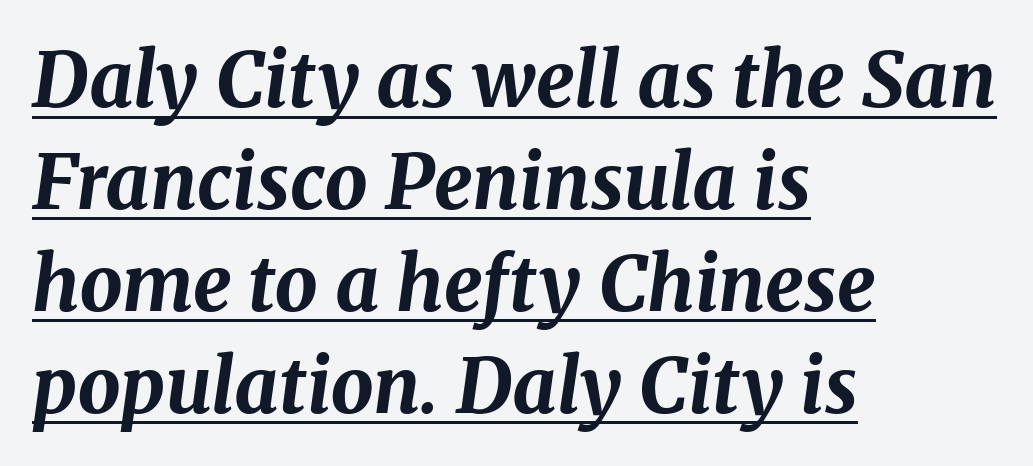
{"italic": "yes", "lean": "right", "slant_degrees": 8, "bold": "yes", "weight": "bold", "width": "normal", "stroke_contrast": "medium", "x_height": "medium", "monospaced": "no", "underline": "yes", "align": "left", "line_spacing": "normal", "line_spacing_ratio": 1.34, "letter_spacing": "normal", "letter_spacing_em": 0.0, "glyph_px": 76}
